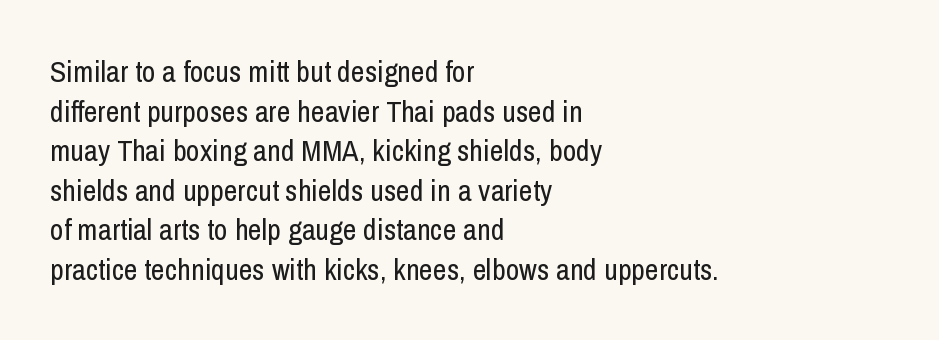
The image shows 30 px regular-weight, condensed sans-serif type, upright; set left-aligned, normal line spacing (1.32x), normal letter spacing, not underlined; low stroke contrast and a medium x-height.
